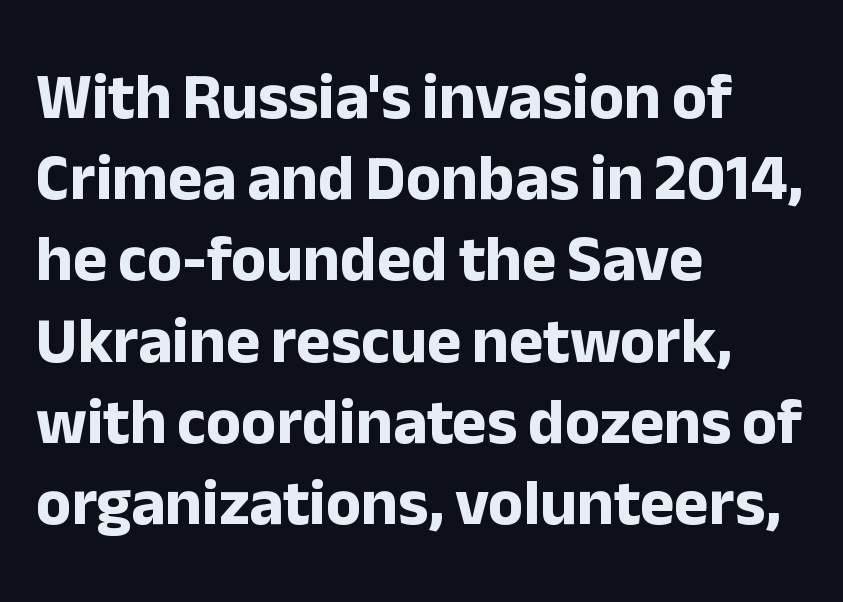
{"serif": "no", "italic": "no", "bold": "yes", "weight": "bold", "width": "normal", "stroke_contrast": "low", "x_height": "medium", "monospaced": "no", "underline": "no", "align": "left", "line_spacing": "normal", "line_spacing_ratio": 1.25, "letter_spacing": "normal", "letter_spacing_em": 0.0, "glyph_px": 65}
